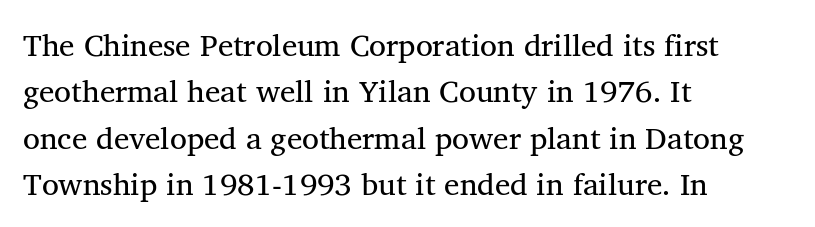
The image shows 31 px regular-weight serif type; set left-aligned, normal line spacing (1.5x), normal letter spacing, not underlined; medium stroke contrast and a medium x-height.
